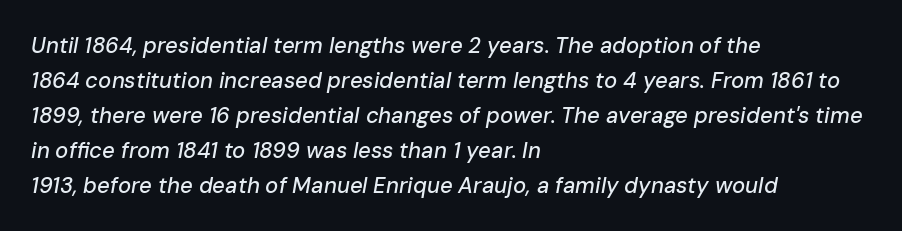
Whoever set this chose a conventional vertical rhythm. Italic? Definitely — the glyphs are oblique. Each word holds together tightly as a unit, with standard inter-letter gaps. Descenders hang freely into open space.
